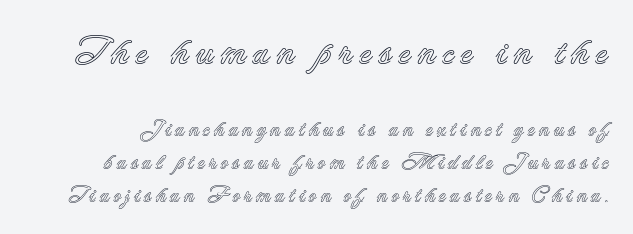
{"width": "normal", "x_height": "small", "monospaced": "no", "underline": "no", "line_spacing": "normal", "line_spacing_ratio": 1.51, "larger_block": "first", "size_ratio": 1.73, "glyph_px": 38}
